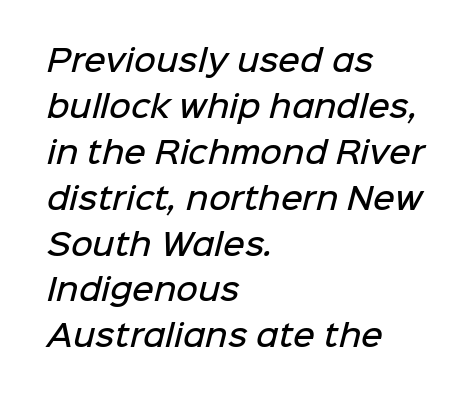
{"serif": "no", "bold": "semi", "weight": "semibold", "width": "normal", "stroke_contrast": "low", "x_height": "medium", "monospaced": "no", "underline": "no", "align": "left", "line_spacing": "normal", "line_spacing_ratio": 1.53, "letter_spacing": "normal", "letter_spacing_em": 0.0, "glyph_px": 30}
